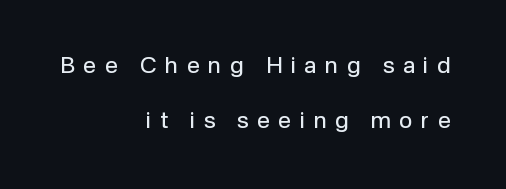
Q: Is the text bold? A: No.
Q: Is the text italic (slanted)? A: No, it is upright.
Q: Is the text underlined? A: No.
Q: How is the paragraph aligned? A: Right-aligned.
Q: Is the spacing between letters normal or unusually wide? A: Unusually wide.
Q: Is the spacing between lines tight, normal or loose? A: Loose.
